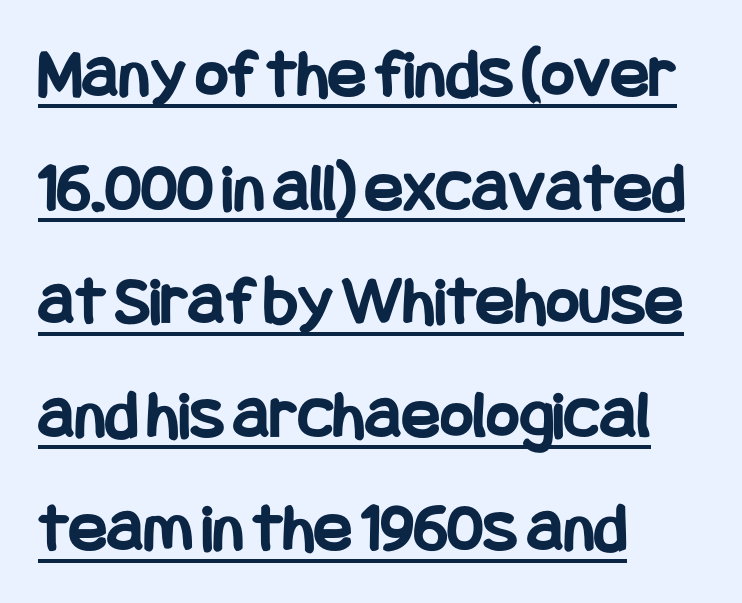
Q: Is the text bold? A: Yes.
Q: Is the text italic (slanted)? A: No, it is upright.
Q: Is the typeface a serif or a sans-serif typeface? A: Sans-serif.
Q: Is the text underlined? A: Yes.
Q: How is the paragraph aligned? A: Left-aligned.
Q: Is the spacing between letters normal or unusually wide? A: Normal.
Q: Is the spacing between lines tight, normal or loose? A: Normal.
Q: Width (condensed, normal, or wide)? A: Condensed.
Q: Stroke contrast? A: Low.
Q: x-height? A: Large.
